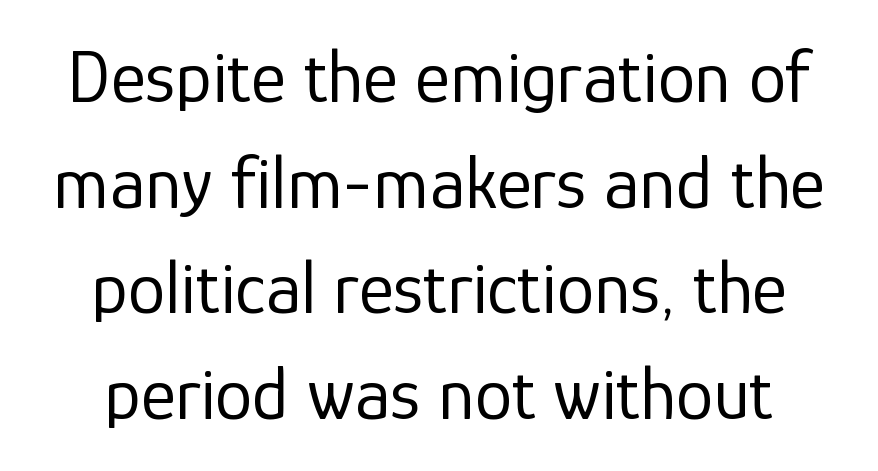
Looks like regular typesetting: each glyph gets only the width it needs. Nothing unusual about the tracking: characters are spaced as the font intends. What kind of face is this? One without serifs — a sans. The weight tops out at a normal text grade.
